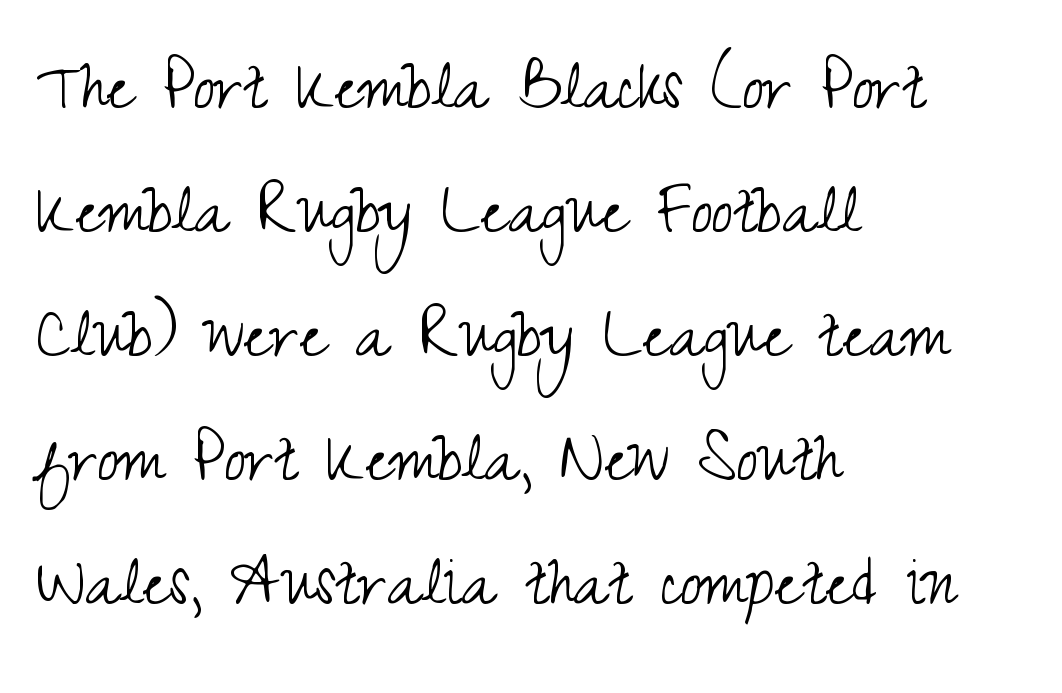
{"serif": "no", "italic": "no", "bold": "no", "weight": "light", "width": "condensed", "stroke_contrast": "medium", "x_height": "small", "monospaced": "no", "underline": "no", "align": "left", "line_spacing": "normal", "line_spacing_ratio": 1.59, "letter_spacing": "normal", "letter_spacing_em": 0.0, "glyph_px": 78}
